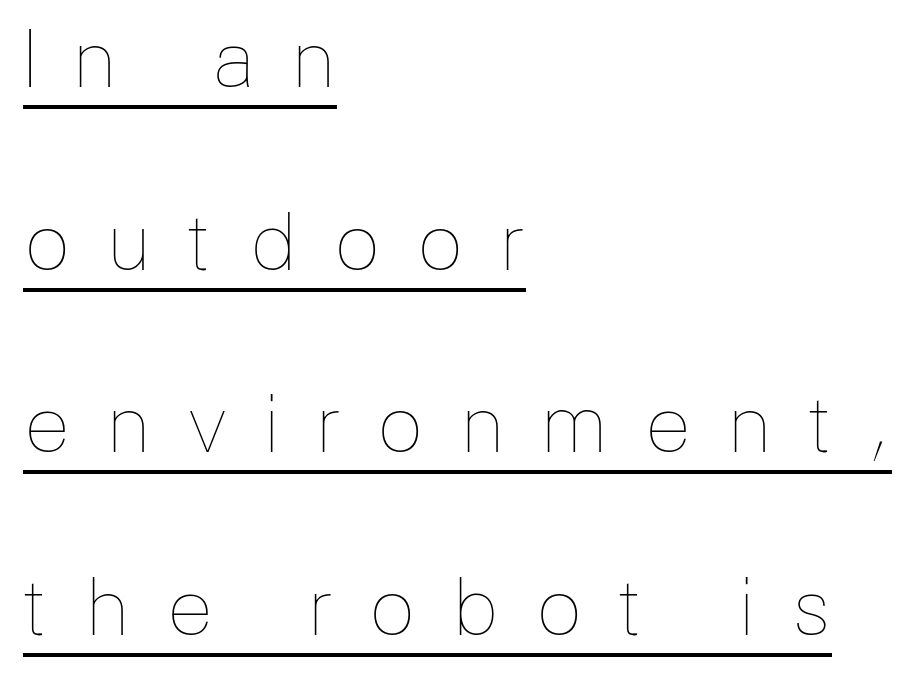
{"italic": "no", "bold": "no", "weight": "thin", "width": "normal", "stroke_contrast": "low", "x_height": "medium", "monospaced": "no", "underline": "yes", "align": "left", "line_spacing": "loose", "line_spacing_ratio": 2.34, "letter_spacing": "wide", "letter_spacing_em": 0.45, "glyph_px": 78}
